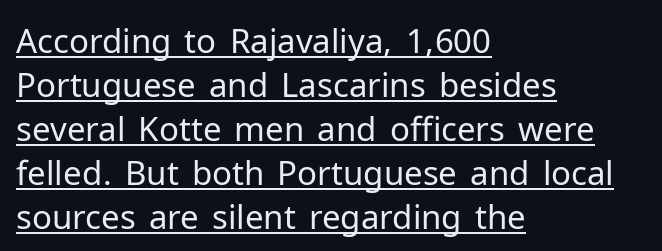
{"serif": "no", "italic": "no", "bold": "no", "weight": "regular", "width": "normal", "stroke_contrast": "low", "x_height": "medium", "monospaced": "no", "underline": "yes", "align": "left", "line_spacing": "normal", "line_spacing_ratio": 1.33, "letter_spacing": "normal", "letter_spacing_em": 0.0, "glyph_px": 33}
